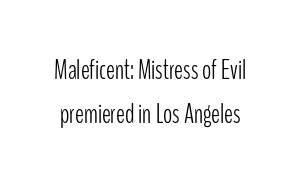
The baseline area is clear. A typesetter would mark this as roman, not italic. Rows of type keep a routine distance in the vertical direction. Inter-character spacing is left at the font's built-in metrics. Think standard paragraph weight, or any step lighter than that.
